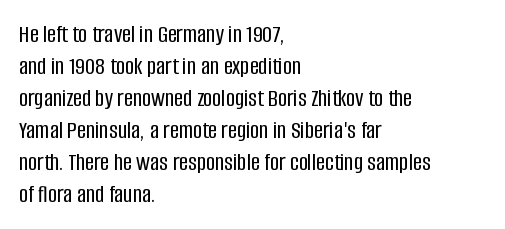
{"italic": "no", "underline": "no", "align": "left", "line_spacing": "normal", "line_spacing_ratio": 1.28, "letter_spacing": "normal", "letter_spacing_em": 0.0, "glyph_px": 25}
